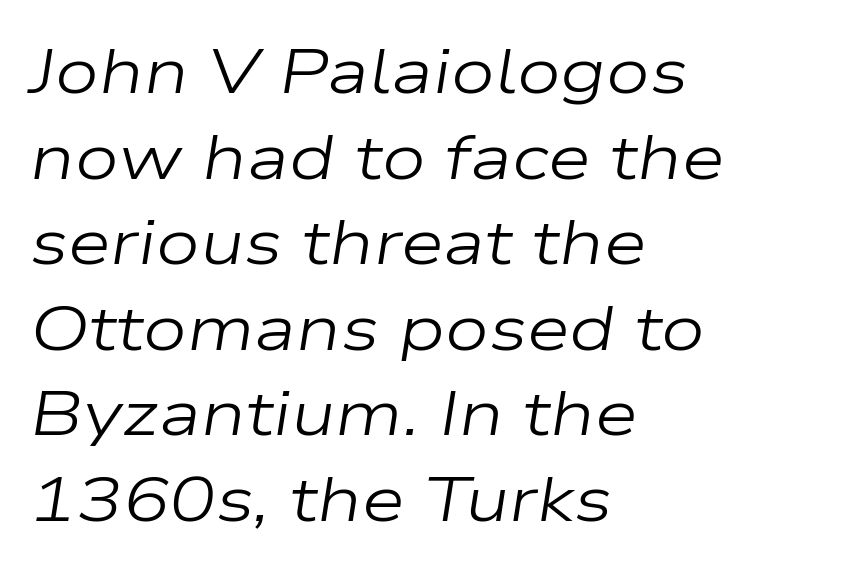
{"italic": "yes", "lean": "right", "slant_degrees": 9, "bold": "no", "weight": "regular", "width": "wide", "stroke_contrast": "low", "x_height": "medium", "monospaced": "no", "underline": "no", "align": "left", "line_spacing": "normal", "line_spacing_ratio": 1.38, "letter_spacing": "normal", "letter_spacing_em": 0.0, "glyph_px": 62}
